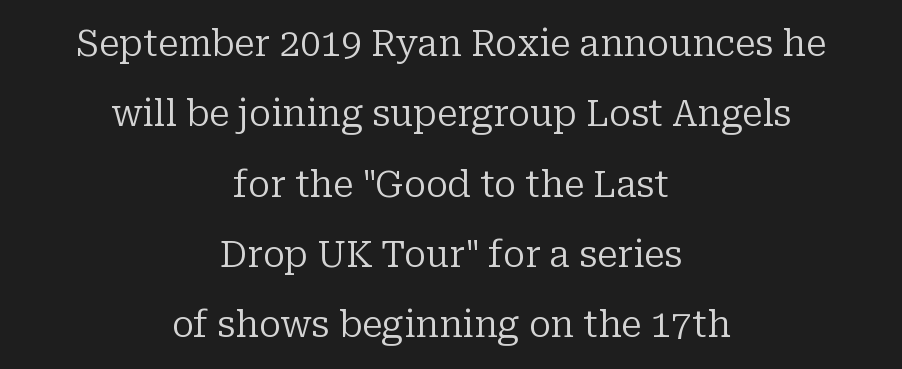
The image shows 37 px regular-weight serif type, upright; set centered, loose line spacing (1.9x), normal letter spacing, not underlined; low stroke contrast and a medium x-height.
